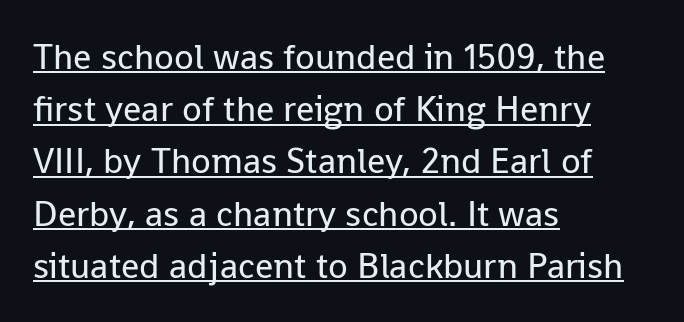
{"serif": "no", "italic": "no", "bold": "no", "weight": "regular", "width": "normal", "stroke_contrast": "low", "x_height": "medium", "monospaced": "no", "underline": "yes", "align": "left", "line_spacing": "normal", "line_spacing_ratio": 1.45, "letter_spacing": "normal", "letter_spacing_em": 0.0, "glyph_px": 36}
